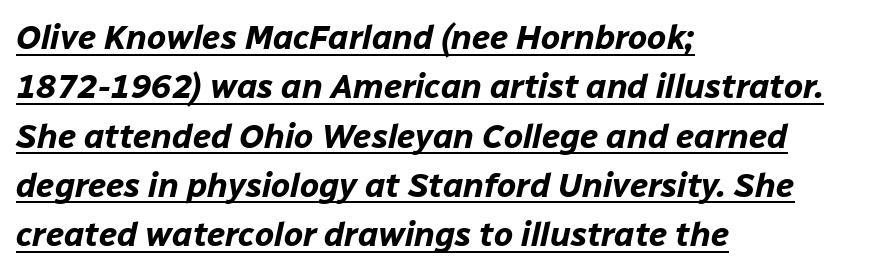
Q: Is the text bold? A: Yes.
Q: Is the text italic (slanted)? A: Yes, it leans right by about 12 degrees.
Q: Is the text underlined? A: Yes.
Q: How is the paragraph aligned? A: Left-aligned.
Q: Is the spacing between letters normal or unusually wide? A: Normal.
Q: Is the spacing between lines tight, normal or loose? A: Normal.
Q: Width (condensed, normal, or wide)? A: Normal.
Q: Stroke contrast? A: Low.
Q: x-height? A: Medium.
Q: Monospaced? A: No.
